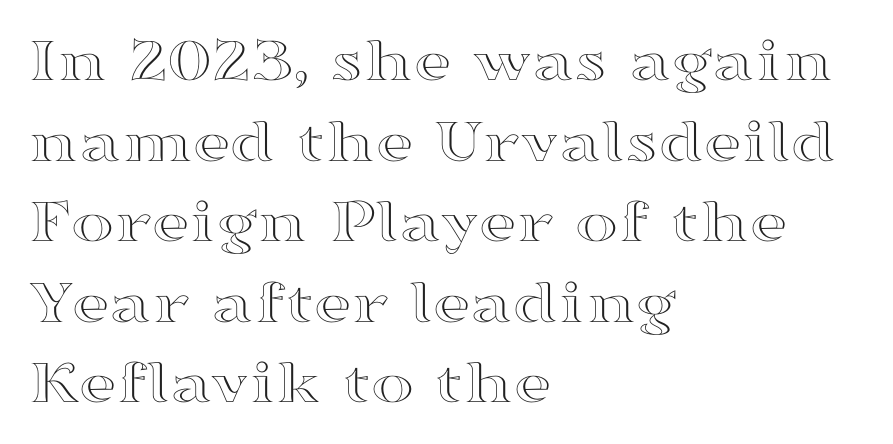
The image shows 65 px wide type, upright; set left-aligned, line spacing 1.24x, normal letter spacing, not underlined; a medium x-height.
